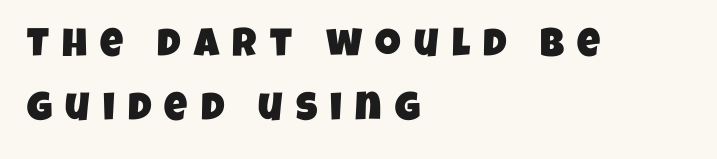
Horizontal alignment here is leftward, the default for most running prose. The type family on display is of the sans-serif kind. The passage shown is typed in a proportional face where columns would drift. The tracking jumps out immediately: characters are airy and widely separated. Regarding leading, the lines here are spaced in the standard way.
